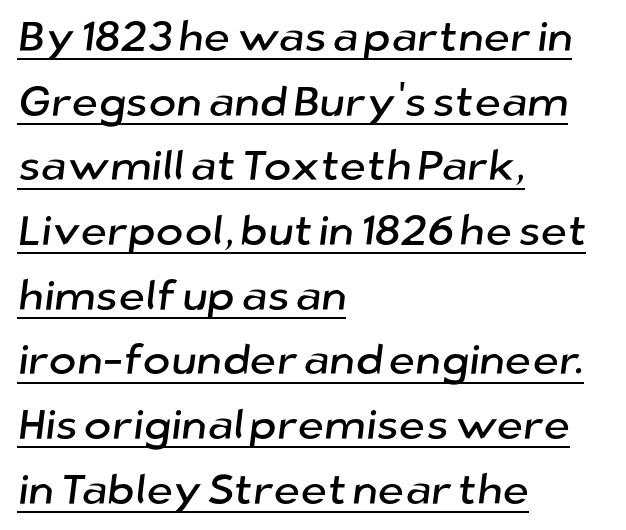
The image shows 42 px sans-serif type; set left-aligned, normal line spacing (1.54x), normal letter spacing, underlined; low stroke contrast and a medium x-height.
